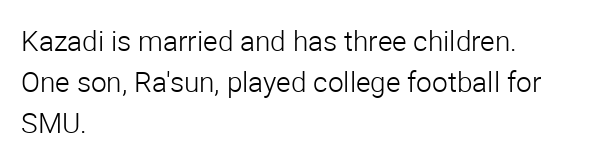
The image shows 28 px light sans-serif type, upright; set left-aligned, normal line spacing (1.47x), normal letter spacing, not underlined; low stroke contrast and a medium x-height.
